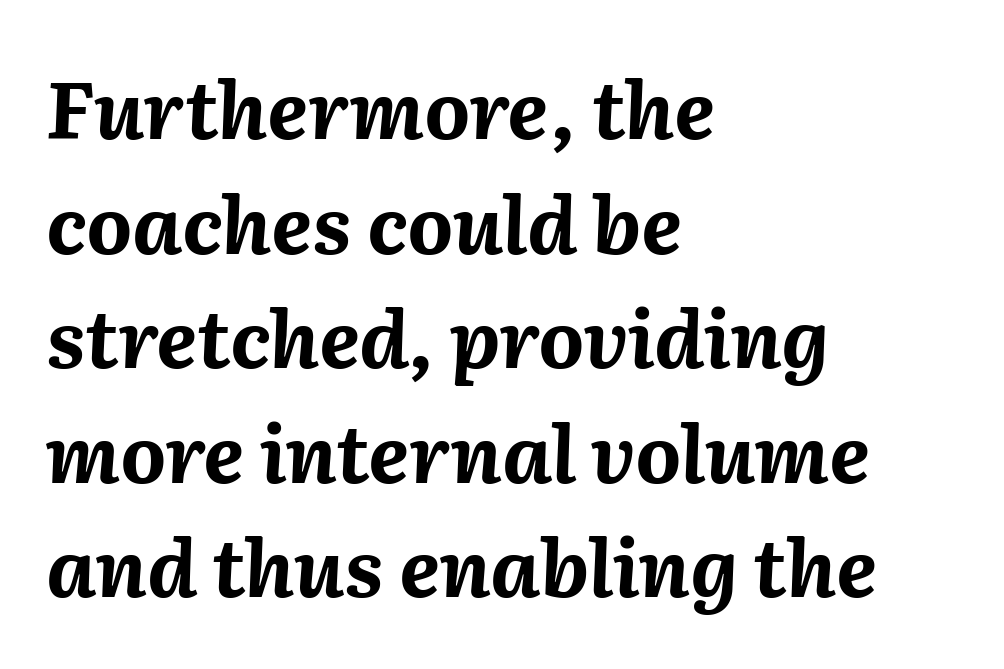
Style check: oblique. The face used here is rendered with its standard letterfit. Regarding leading, the lines here are spaced in the standard way. Beneath every word, the page is bare.
